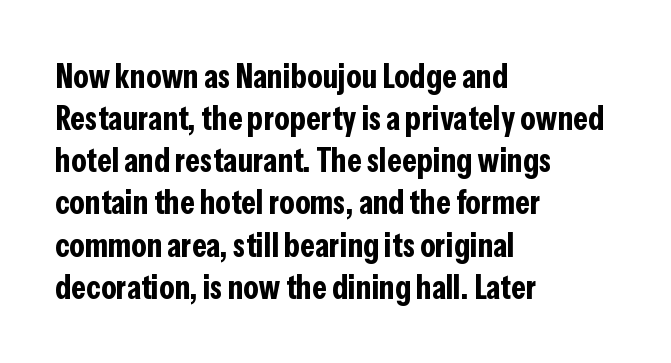
The image shows 34 px bold, condensed sans-serif type, upright; set left-aligned, line spacing 1.24x, normal letter spacing, not underlined; low stroke contrast and a medium x-height.
